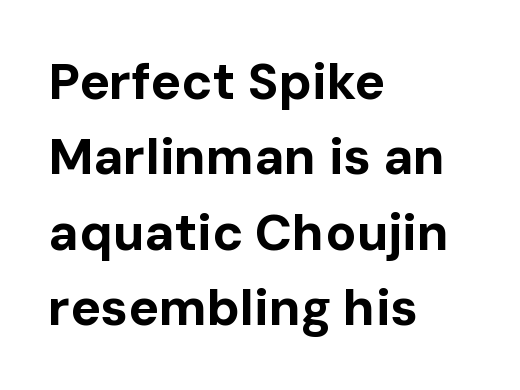
The image shows 51 px bold sans-serif type, upright; set left-aligned, normal line spacing (1.48x), normal letter spacing, not underlined; low stroke contrast and a medium x-height.
